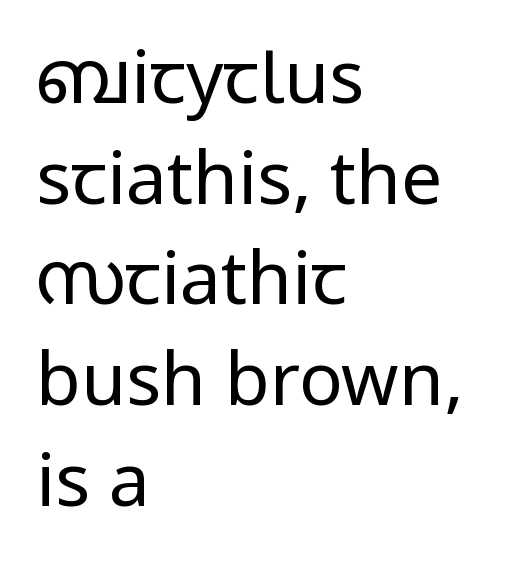
The image shows 73 px regular-weight, condensed sans-serif type, upright; set left-aligned, normal line spacing (1.38x), normal letter spacing, not underlined; low stroke contrast and a large x-height.
